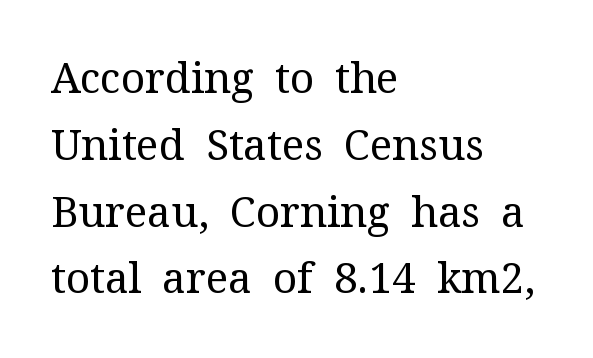
{"serif": "yes", "italic": "no", "bold": "no", "weight": "regular", "width": "normal", "stroke_contrast": "medium", "x_height": "medium", "monospaced": "no", "underline": "no", "align": "left", "line_spacing": "normal", "line_spacing_ratio": 1.59, "letter_spacing": "normal", "letter_spacing_em": 0.0, "glyph_px": 42}
